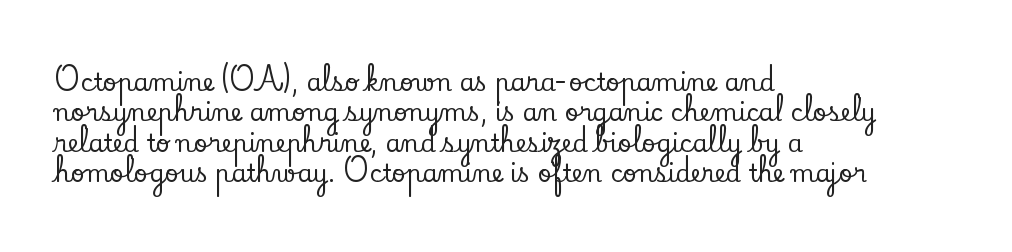
{"italic": "no", "underline": "no", "align": "left", "line_spacing": "normal", "line_spacing_ratio": 1.27, "letter_spacing": "normal", "letter_spacing_em": 0.0, "glyph_px": 24}
